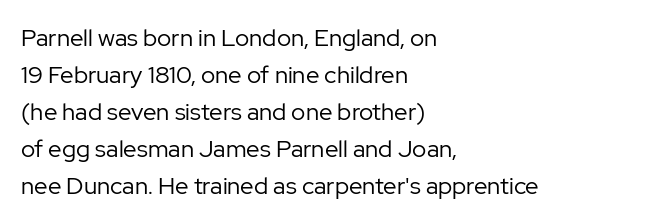
The image shows 24 px text type, upright; set left-aligned, normal line spacing (1.54x), normal letter spacing, not underlined.
